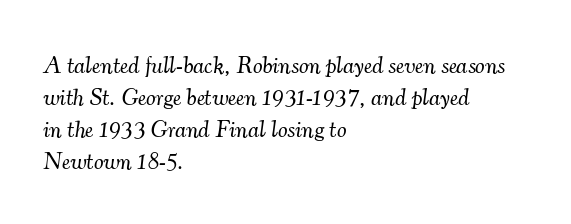
{"italic": "yes", "lean": "right", "slant_degrees": 7, "bold": "no", "underline": "no", "align": "left", "line_spacing": "normal", "line_spacing_ratio": 1.34, "letter_spacing": "normal", "letter_spacing_em": 0.0, "glyph_px": 24}
